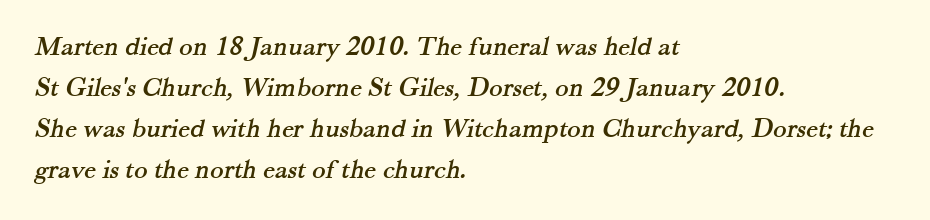
The image shows 28 px serif type; set left-aligned, normal line spacing (1.46x), normal letter spacing, not underlined; medium stroke contrast and a small x-height.
